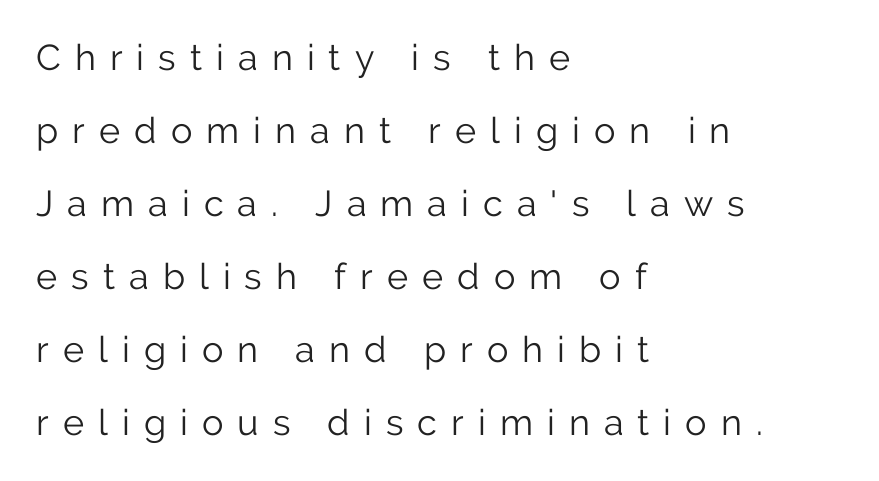
Q: Is the text bold? A: No.
Q: Is the text italic (slanted)? A: No, it is upright.
Q: Is the typeface a serif or a sans-serif typeface? A: Sans-serif.
Q: Is the text underlined? A: No.
Q: How is the paragraph aligned? A: Left-aligned.
Q: Is the spacing between letters normal or unusually wide? A: Unusually wide.
Q: Is the spacing between lines tight, normal or loose? A: Loose.
Q: Width (condensed, normal, or wide)? A: Normal.
Q: Stroke contrast? A: Low.
Q: x-height? A: Medium.
Q: Monospaced? A: No.
